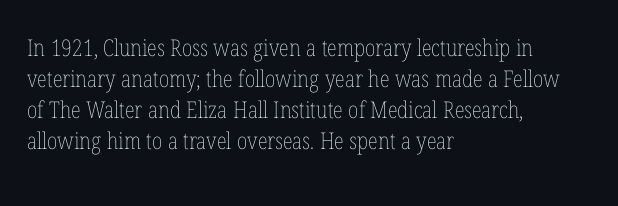
Posture: upright roman. The ragged edge is on the right, which tells us the setting is flush left. Reading down the column, the eye jumps a familiar distance to each next line. The specimen omits any rule beneath the text block's lines. The face looks like a standard text weight, possibly lighter.
